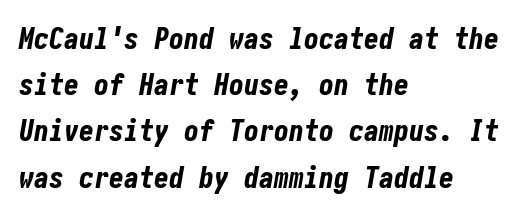
Check the space under the baseline: it is left empty. Is the type bold? Yes — the strokes are clearly thick and heavy. The rendering uses a moderate line-height, typical for paragraphs. Honestly, the letter spacing is just normal — you wouldn't notice it.
